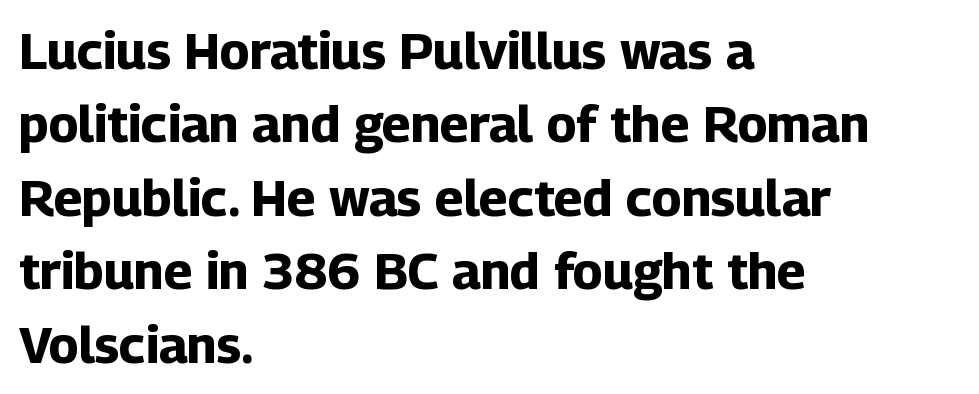
The image shows 51 px bold sans-serif type, upright; set left-aligned, normal line spacing (1.44x), normal letter spacing, not underlined; low stroke contrast and a medium x-height.
